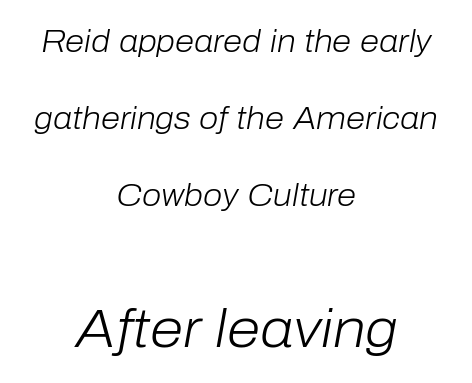
Neither beginnings nor endings align; midpoints do. Top chunk: small. Bottom chunk: large. The string is rendered with underlining switched off. Widely set lines give the paragraph a tall, airy silhouette. This is oblique type, the kind used for emphasis or titles.
